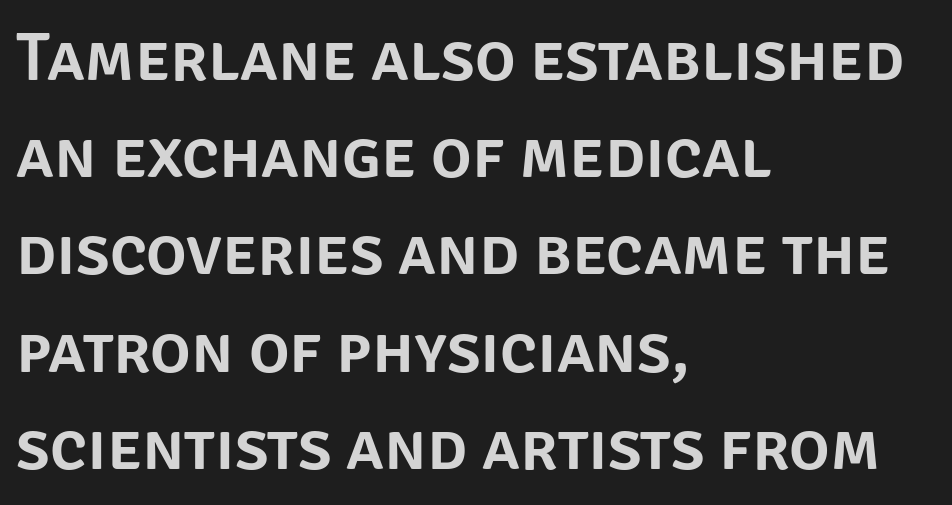
Q: Is the text italic (slanted)? A: No, it is upright.
Q: Is the typeface a serif or a sans-serif typeface? A: Sans-serif.
Q: Is the text underlined? A: No.
Q: How is the paragraph aligned? A: Left-aligned.
Q: Is the spacing between letters normal or unusually wide? A: Normal.
Q: Is the spacing between lines tight, normal or loose? A: Normal.
Q: Width (condensed, normal, or wide)? A: Normal.
Q: Stroke contrast? A: Low.
Q: x-height? A: Large.
Q: Monospaced? A: No.
